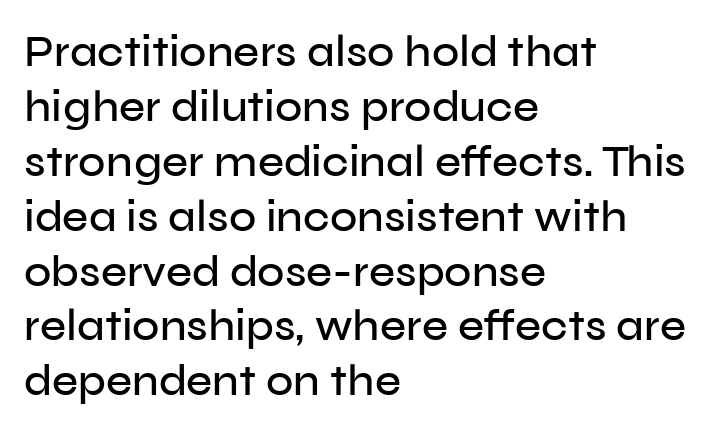
{"serif": "no", "italic": "no", "width": "normal", "stroke_contrast": "low", "x_height": "medium", "monospaced": "no", "underline": "no", "align": "left", "line_spacing_ratio": 1.22, "letter_spacing": "normal", "letter_spacing_em": 0.0, "glyph_px": 45}
